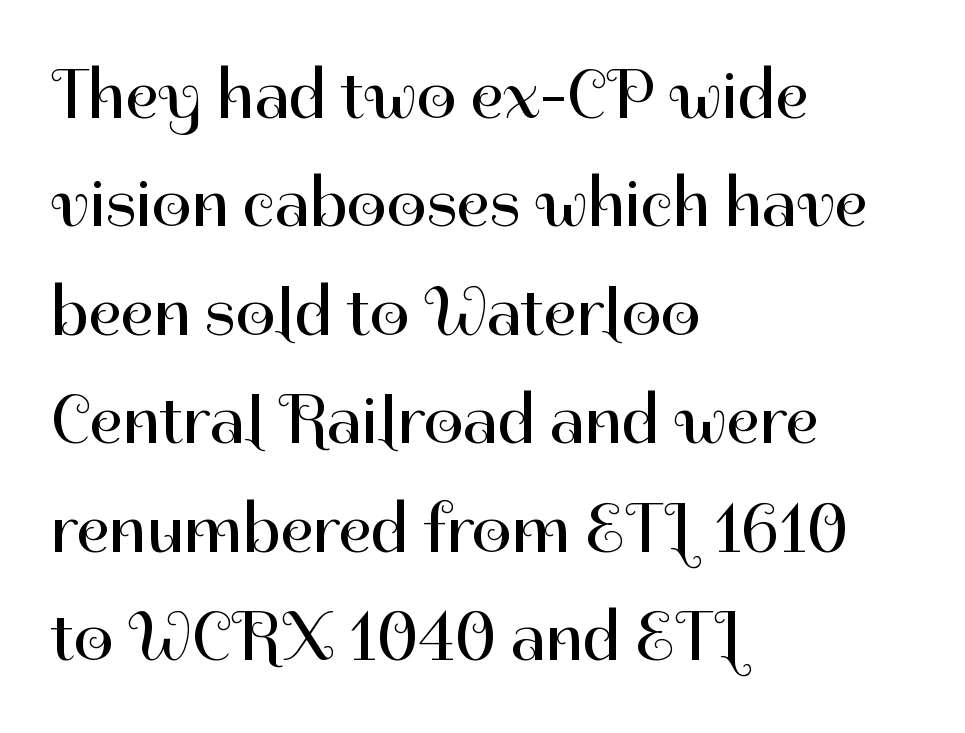
The image shows 70 px regular-weight sans-serif type, upright; set left-aligned, normal line spacing (1.55x), normal letter spacing, not underlined; high stroke contrast and a medium x-height.
